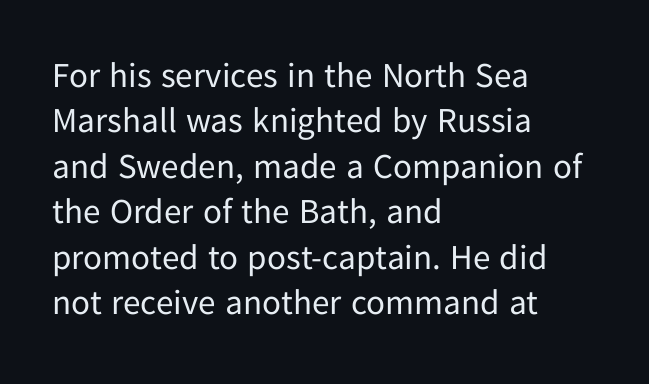
Vertical strokes here are truly vertical. A typesetter would label this face a sans. Character widths vary here, with narrow letters taking less room than wide ones. You could call the tracking neutral — neither tight nor loose. Weight: not bold — regular or lighter. Only glyphs here, with clear space below each row.
